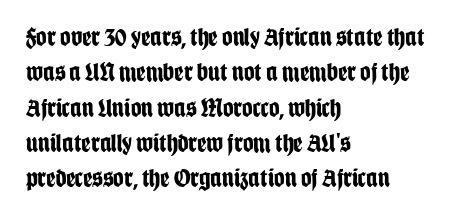
Normally led — the rows are evenly, conventionally spaced. A roman cut, with each character standing at attention. The gaps between neighbouring characters are ordinary and unremarkable. The words here are not underlined. Left-aligned paragraph, ragged on the right. The typesetting leans heavy: a genuine bold.
